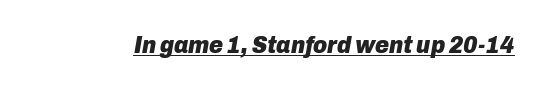
Chunky letters — that's bold for sure. Would a proofreader flag this as italicized? Yes. Underline: present. Letter spacing: default.
